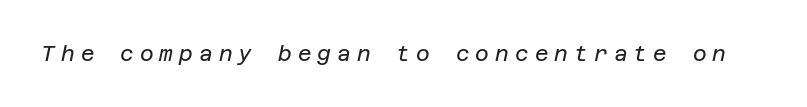
The image shows 21 px text type, italic (leaning right); set unusually wide letter spacing (+0.29 em), not underlined.
